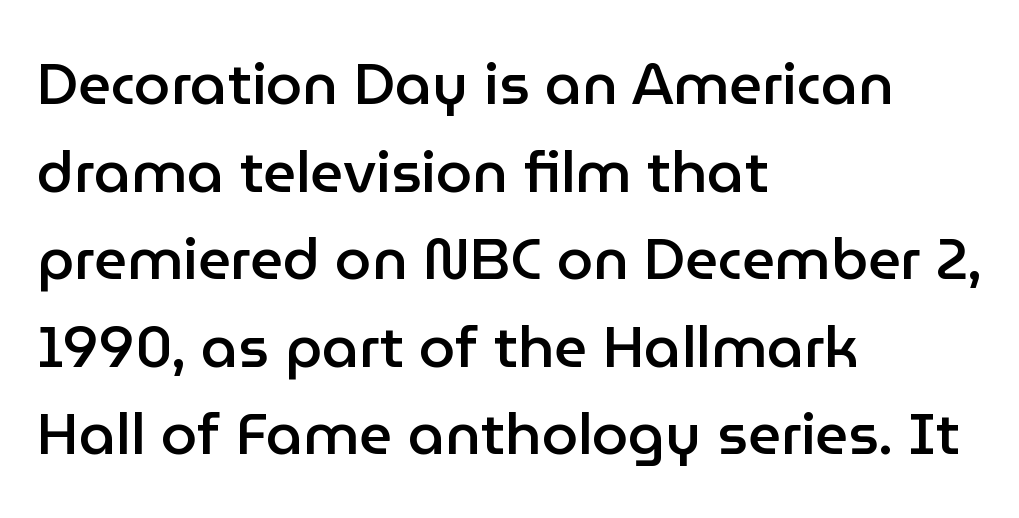
This sample uses a sans-serif face. This sample is left-justified, so line endings fall wherever the words run out. The face used here is a semibold: visibly heavier than regular, lighter than bold. The designer left line spacing at the default.
